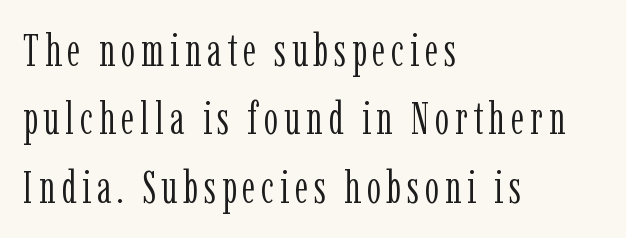
The space beneath each line is pristine and unruled. Leftover space on each line is placed entirely after the last word. In terms of posture, this sample is upright. Regarding serifs, this sample has them. A light-to-regular cut is what we see here.
